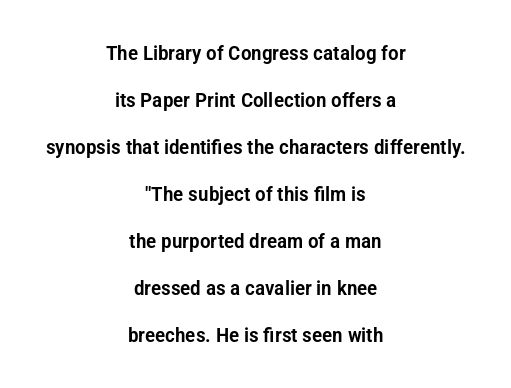
The image shows 20 px text type, upright; set centered, loose line spacing (2.35x), normal letter spacing, not underlined.
